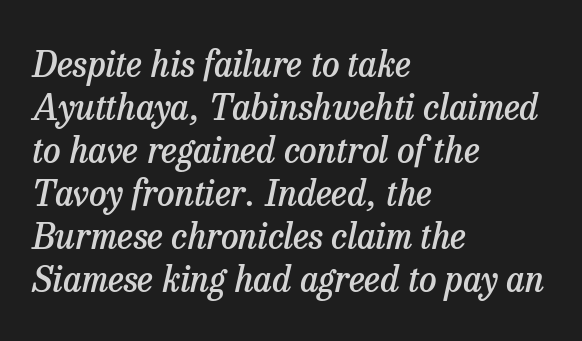
{"serif": "yes", "italic": "yes", "lean": "right", "slant_degrees": 13, "bold": "semi", "weight": "semibold", "width": "normal", "stroke_contrast": "low", "x_height": "medium", "monospaced": "no", "underline": "no", "align": "left", "line_spacing_ratio": 1.23, "letter_spacing": "normal", "letter_spacing_em": 0.0, "glyph_px": 35}
